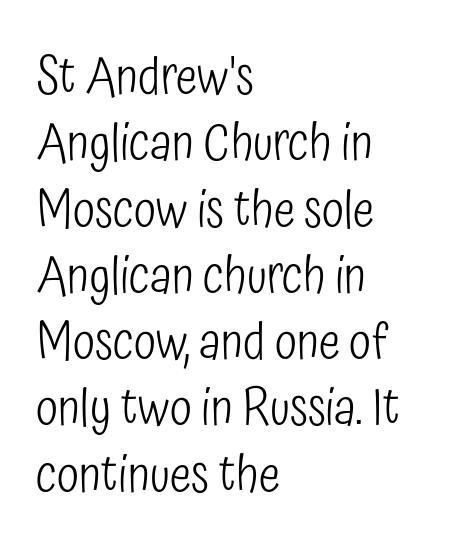
The image shows 51 px light, condensed sans-serif type, upright; set left-aligned, normal line spacing (1.3x), normal letter spacing, not underlined; low stroke contrast and a medium x-height.
